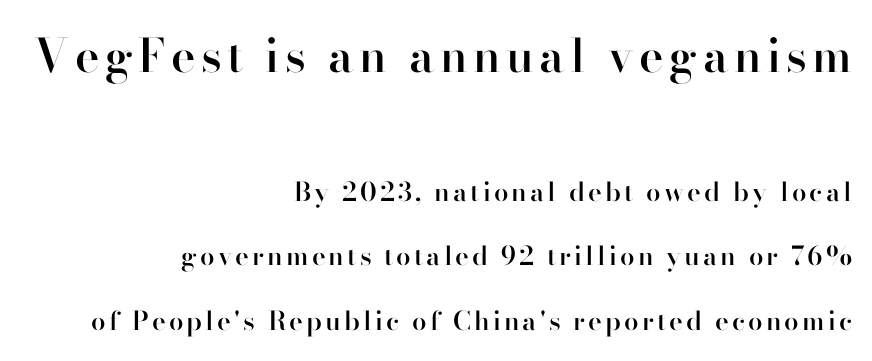
The image shows 46 px semibold serif type, upright; set right-aligned, loose line spacing (2.48x), not underlined; the first (top) block is 1.77x larger; high stroke contrast and a small x-height.
